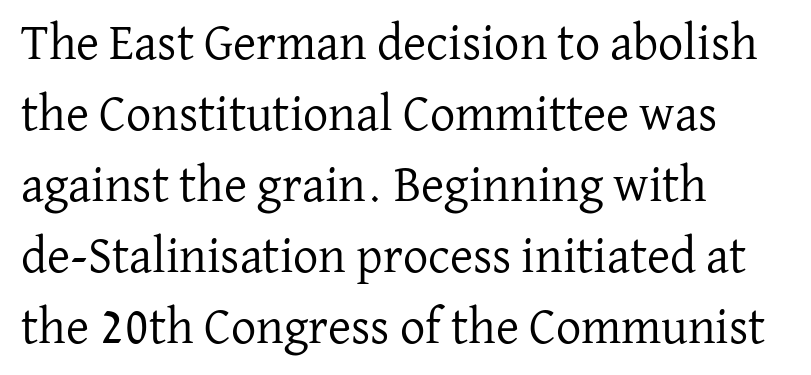
{"serif": "yes", "italic": "no", "bold": "no", "weight": "regular", "width": "normal", "stroke_contrast": "low", "x_height": "medium", "monospaced": "no", "underline": "no", "align": "left", "line_spacing": "normal", "line_spacing_ratio": 1.42, "letter_spacing": "normal", "letter_spacing_em": 0.0, "glyph_px": 50}
